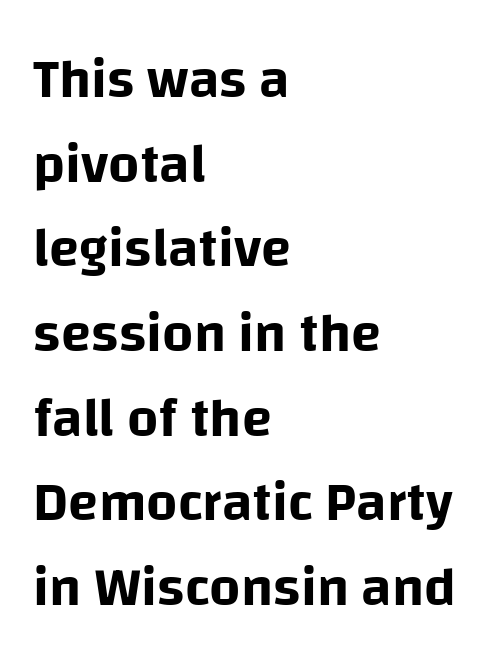
The image shows 55 px sans-serif type, upright; set left-aligned, normal line spacing (1.54x), normal letter spacing, not underlined; low stroke contrast and a large x-height.
